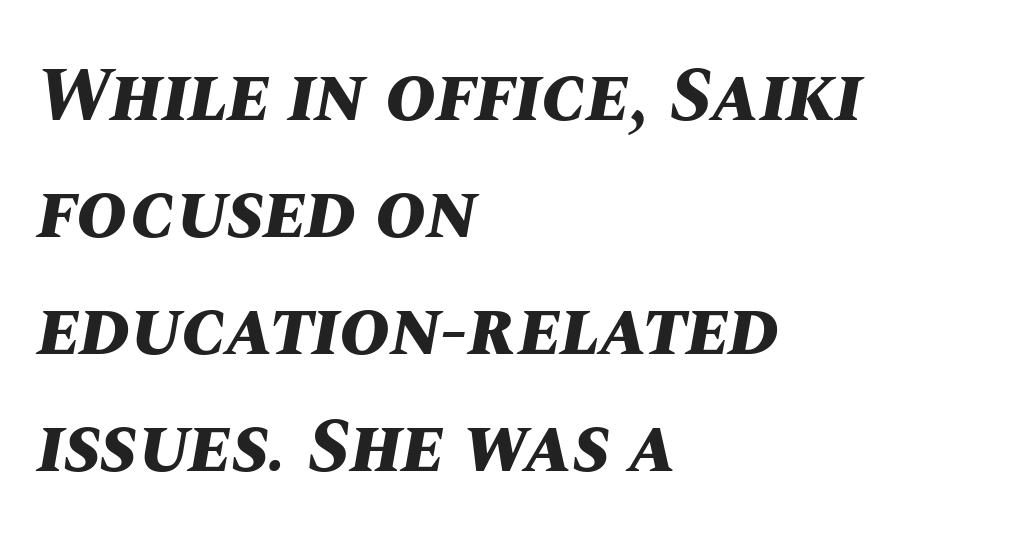
The image shows 77 px bold type, italic (leaning right); set left-aligned, normal line spacing (1.52x), normal letter spacing, not underlined; medium stroke contrast and a large x-height.
